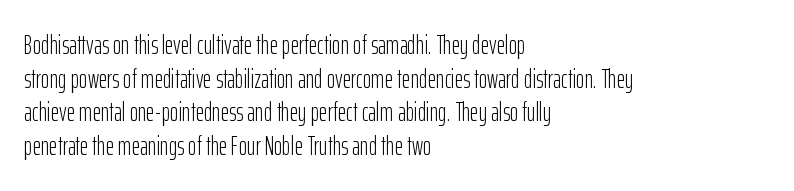
Q: Is the text bold? A: No.
Q: Is the text italic (slanted)? A: No, it is upright.
Q: Is the text underlined? A: No.
Q: How is the paragraph aligned? A: Left-aligned.
Q: Is the spacing between letters normal or unusually wide? A: Normal.
Q: Is the spacing between lines tight, normal or loose? A: Normal.
